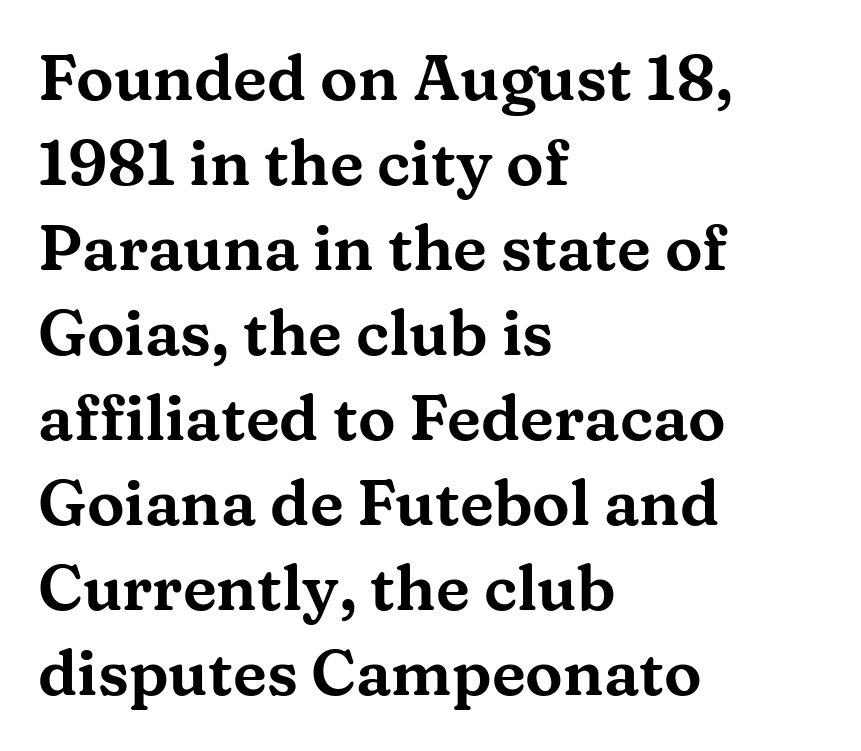
Q: Is the text italic (slanted)? A: No, it is upright.
Q: Is the typeface a serif or a sans-serif typeface? A: Serif.
Q: Is the text underlined? A: No.
Q: How is the paragraph aligned? A: Left-aligned.
Q: Is the spacing between letters normal or unusually wide? A: Normal.
Q: Is the spacing between lines tight, normal or loose? A: Normal.
Q: Width (condensed, normal, or wide)? A: Wide.
Q: Stroke contrast? A: Medium.
Q: x-height? A: Medium.
Q: Monospaced? A: No.
